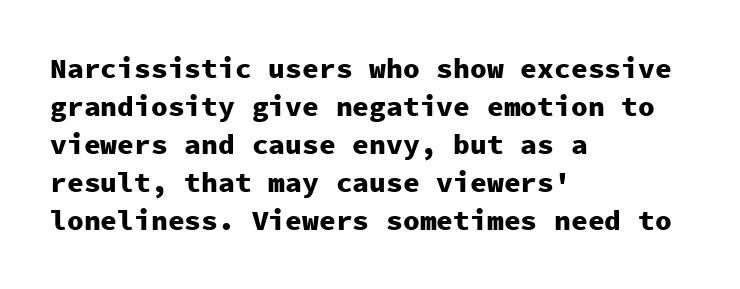
{"serif": "no", "italic": "no", "bold": "yes", "weight": "heavy", "width": "normal", "stroke_contrast": "low", "x_height": "medium", "monospaced": "yes", "underline": "no", "align": "left", "line_spacing": "normal", "line_spacing_ratio": 1.36, "letter_spacing": "normal", "letter_spacing_em": 0.0, "glyph_px": 28}
